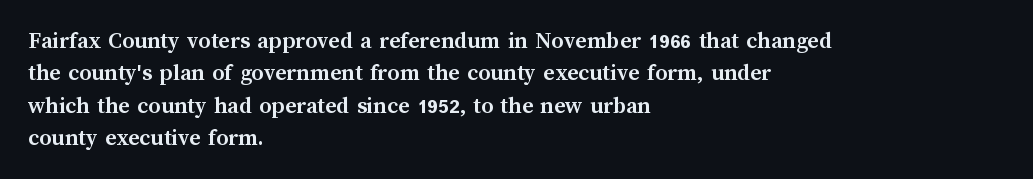
Whoever set this chose a conventional vertical rhythm. Emphasis by weight is at full strength: bold. The setting favours the left margin, as ordinary paragraphs usually do. Glance below the letters and you will spot only blank space. Rendered with straight, roman letterforms.
